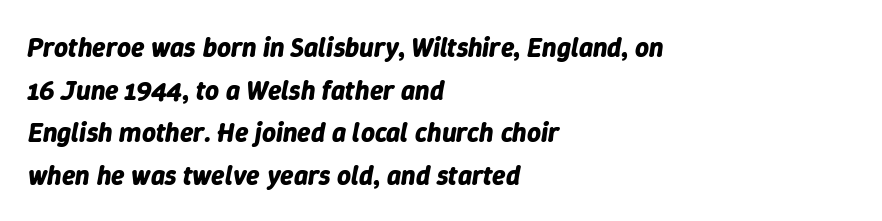
{"italic": "yes", "lean": "right", "slant_degrees": 9, "bold": "yes", "underline": "no", "align": "left", "line_spacing": "normal", "line_spacing_ratio": 1.58, "letter_spacing": "normal", "letter_spacing_em": 0.0, "glyph_px": 27}
